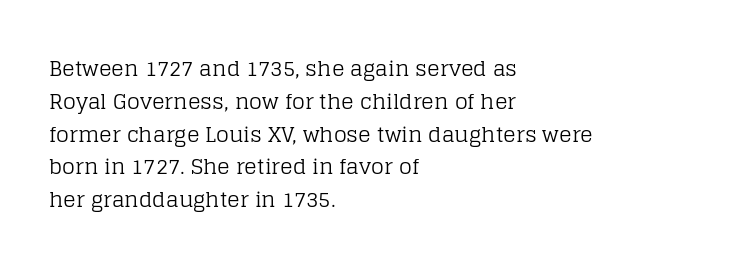
Upright lettering throughout. The rows are spaced the way most documents space them. These lines stack with their left ends in a neat column. The space beneath each line is pristine and unruled. This sample uses plain, unmodified letter spacing. Stem width sits at or under what a default text font uses.
